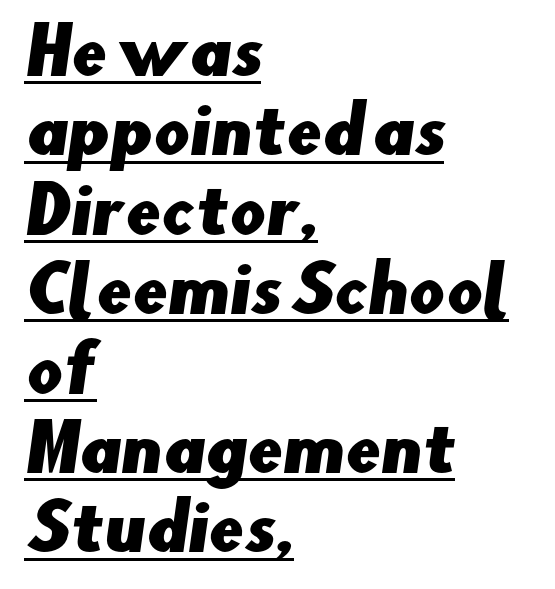
Looks like regular typesetting: each glyph gets only the width it needs. Vertical spacing — default. Serif or sans? Sans — the stroke terminals are bare. Like a heading marked for emphasis, these lines bear an underscore.
